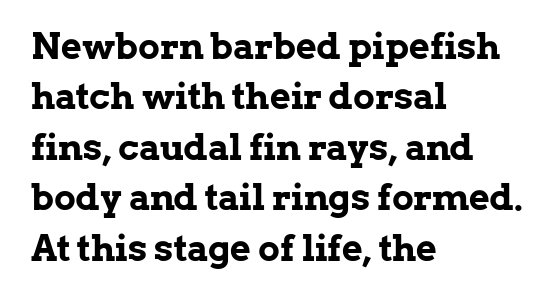
{"serif": "yes", "italic": "no", "bold": "yes", "weight": "bold", "width": "normal", "stroke_contrast": "low", "x_height": "medium", "monospaced": "no", "underline": "no", "align": "left", "line_spacing": "normal", "line_spacing_ratio": 1.4, "letter_spacing": "normal", "letter_spacing_em": 0.0, "glyph_px": 36}
